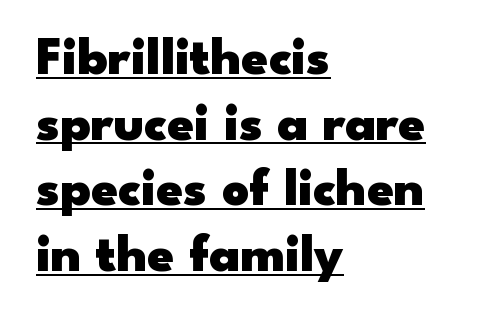
The designer went with a sans here, leaving each stem footless. The characters look thick and weighty, a clear bold. The face used here is proportionally spaced, like ordinary book or web type. The letters stand straight up with perfectly vertical stems. These lines keep a tight, regular rhythm from letter to letter.
